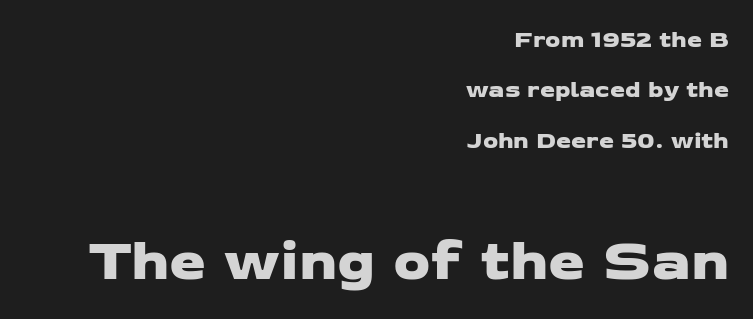
Descenders hang freely into open space. Compared with typical body copy, the letter spacing here is the same. Visually, the bottom section dominates because its glyphs are scaled up. Layout note: lines flush right.
